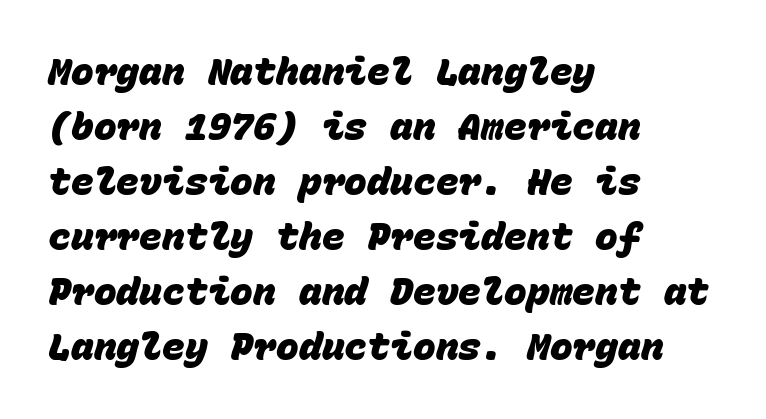
Q: Is the text bold? A: Yes.
Q: Is the typeface a serif or a sans-serif typeface? A: Sans-serif.
Q: Is the text underlined? A: No.
Q: How is the paragraph aligned? A: Left-aligned.
Q: Is the spacing between letters normal or unusually wide? A: Normal.
Q: Is the spacing between lines tight, normal or loose? A: Normal.
Q: Width (condensed, normal, or wide)? A: Normal.
Q: Stroke contrast? A: Low.
Q: x-height? A: Large.
Q: Monospaced? A: Yes.
